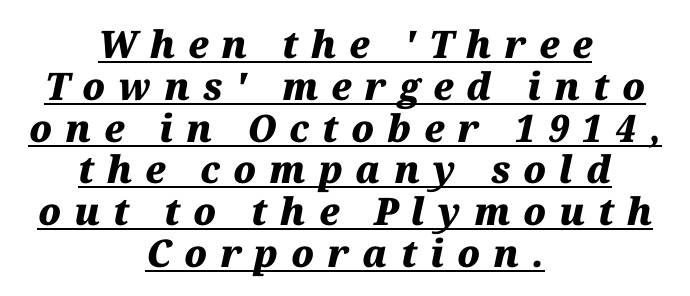
The image shows 38 px heavy type, italic (leaning right); set centered, tight line spacing (1.1x), unusually wide letter spacing (+0.34 em), underlined; medium stroke contrast and a medium x-height.
